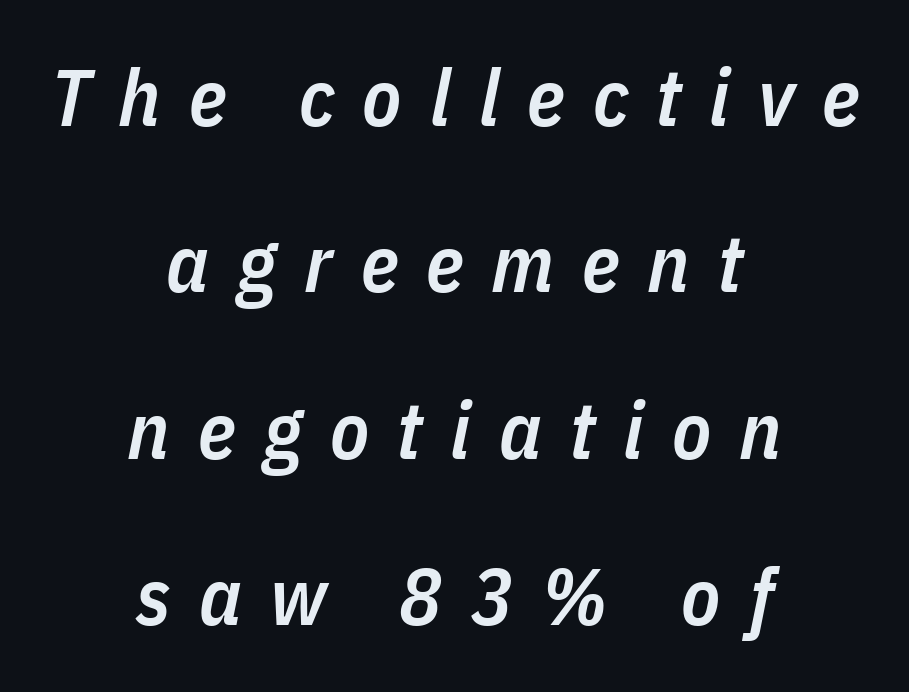
A typesetter would call this heavily tracked-out type. Character widths vary here, with narrow letters taking less room than wide ones. If you measured baseline to baseline, you'd find a long distance. Nobody drew a line under any word here.
